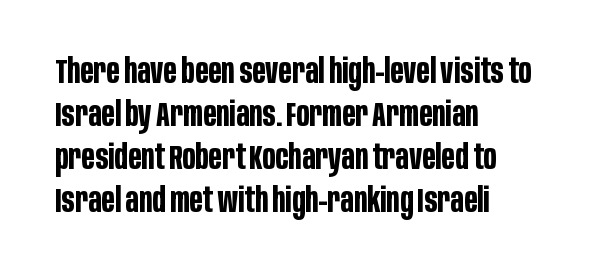
The image shows 34 px bold, condensed sans-serif type, upright; set left-aligned, normal line spacing (1.26x), normal letter spacing, not underlined; low stroke contrast and a large x-height.
